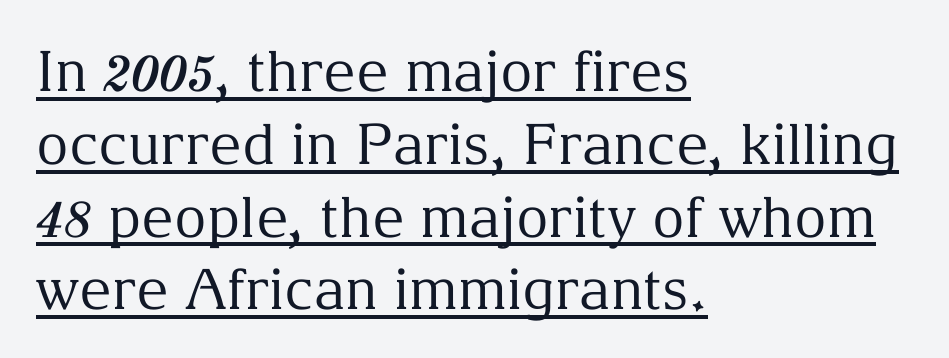
Weight class: somewhere from thin through regular. Glyph-to-glyph distance matches everyday printed text. Caption: multi-line text, flush left, ragged right. Emphasis is given by a line drawn under the lettering. Yep, those are serifs on the letters.
